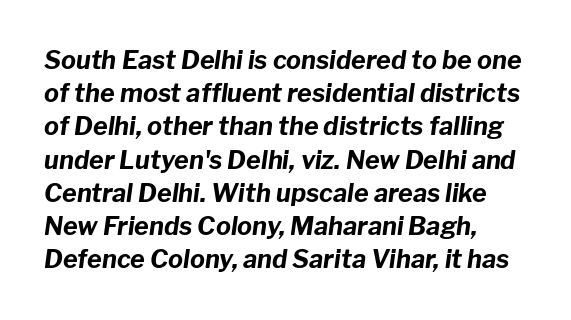
Where is the straight margin? On the left. Summary of weight: heavy, a full bold. Leading: standard. The line texture is even and compact thanks to regular tracking.
